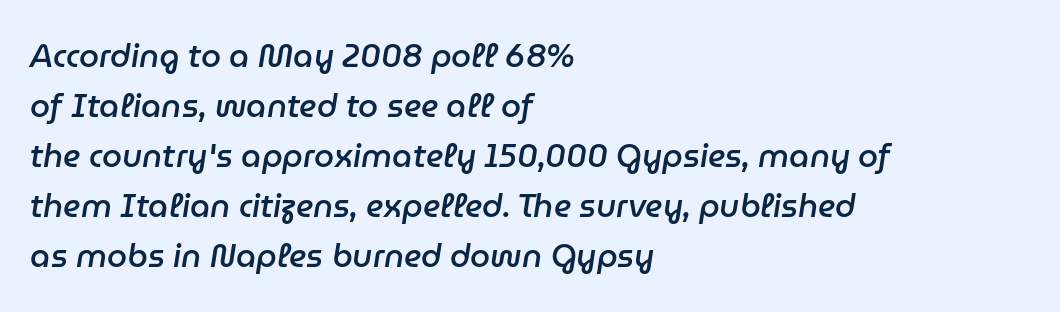
Q: Is the text bold? A: Semi-bold.
Q: Is the text italic (slanted)? A: Yes, it leans right by about 9 degrees.
Q: Is the text underlined? A: No.
Q: How is the paragraph aligned? A: Left-aligned.
Q: Is the spacing between letters normal or unusually wide? A: Normal.
Q: Is the spacing between lines tight, normal or loose? A: Normal.
Q: Width (condensed, normal, or wide)? A: Normal.
Q: Stroke contrast? A: Low.
Q: x-height? A: Medium.
Q: Monospaced? A: No.
